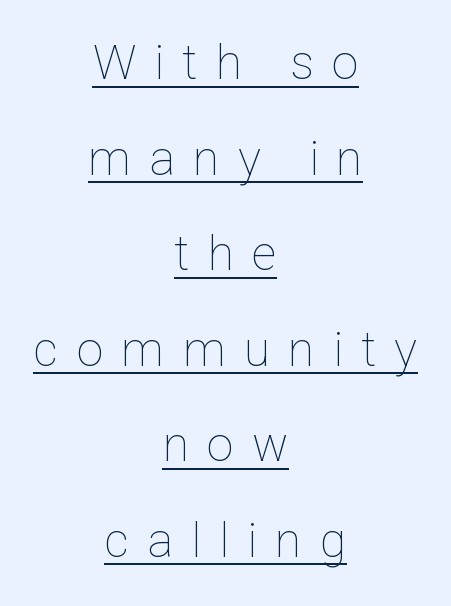
The image shows 48 px thin type, upright; set centered, loose line spacing (1.99x), unusually wide letter spacing (+0.38 em), underlined; low stroke contrast and a medium x-height.
